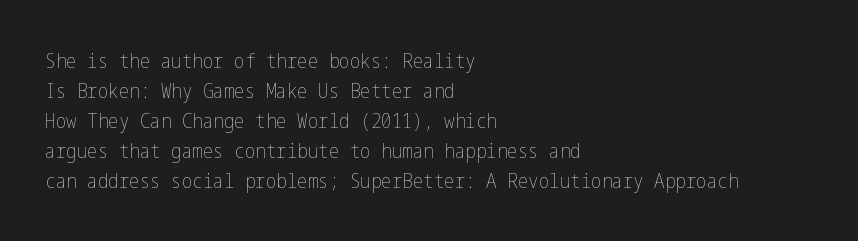
Compared with typical body copy, the letter spacing here is the same. The text block is weighted toward the left margin, trailing off unevenly rightward. The foot of each line stays bare and open. Evenly set lines give the paragraph a standard silhouette. Stroke thickness stays within the range of a standard reading face or lighter.
